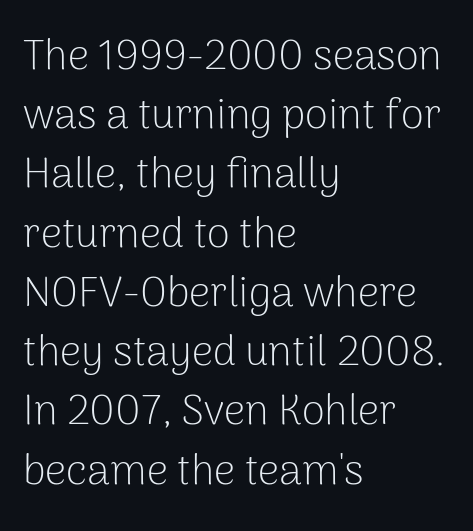
Q: Is the text bold? A: No.
Q: Is the text italic (slanted)? A: No, it is upright.
Q: Is the typeface a serif or a sans-serif typeface? A: Sans-serif.
Q: Is the text underlined? A: No.
Q: How is the paragraph aligned? A: Left-aligned.
Q: Is the spacing between letters normal or unusually wide? A: Normal.
Q: Is the spacing between lines tight, normal or loose? A: Normal.
Q: Width (condensed, normal, or wide)? A: Normal.
Q: Stroke contrast? A: Low.
Q: x-height? A: Medium.
Q: Monospaced? A: No.
